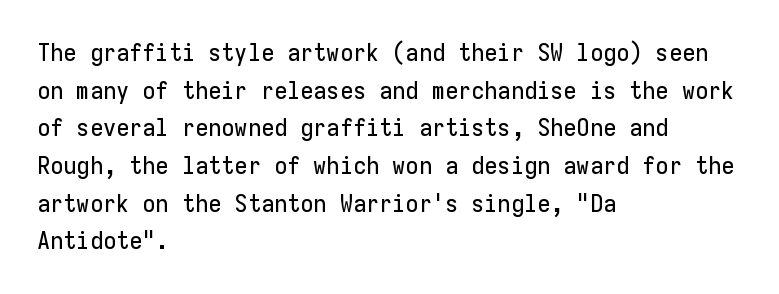
The image shows 24 px text type, upright; set left-aligned, normal line spacing (1.57x), normal letter spacing, not underlined.
